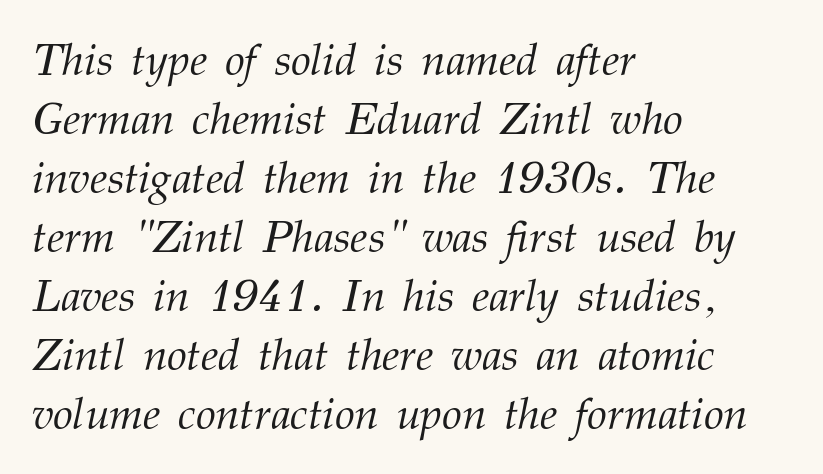
Summary of vertical rhythm: regular, with standard interline spacing. The face used here is proportionally spaced, like ordinary book or web type. The letters sit at their default tracking, neither squeezed nor spread. No letter is thick-stroked: the sample isn't bold. To sum up the face: it has serifs.
